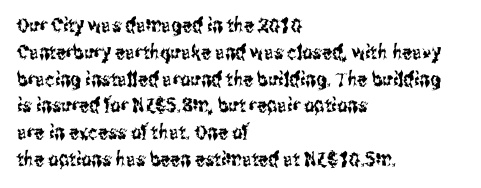
The vertical gap from one line to the next is medium. The letters sit at their default tracking, neither squeezed nor spread. A student would call this left alignment; a typographer would say flush left, rag right. Does the lettering tilt? It doesn't — this is upright.
